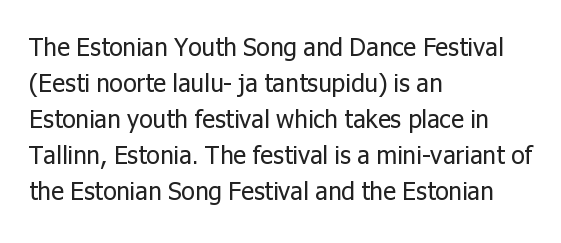
The image shows 25 px text type, upright; set left-aligned, normal line spacing (1.44x), normal letter spacing, not underlined.
